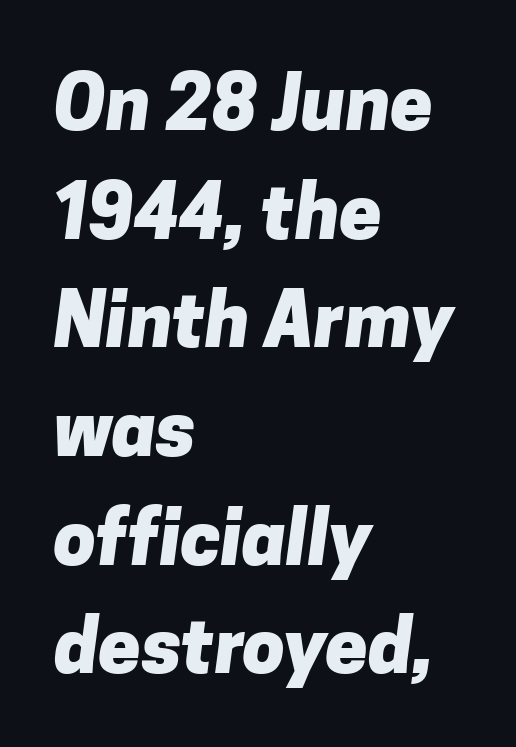
Nobody touched the tracking dial on this one. Each letter keeps its own natural width here, so spacing adapts to shape. Font category for this specimen: sans-serif. The strokes are fattened all the way to bold.
